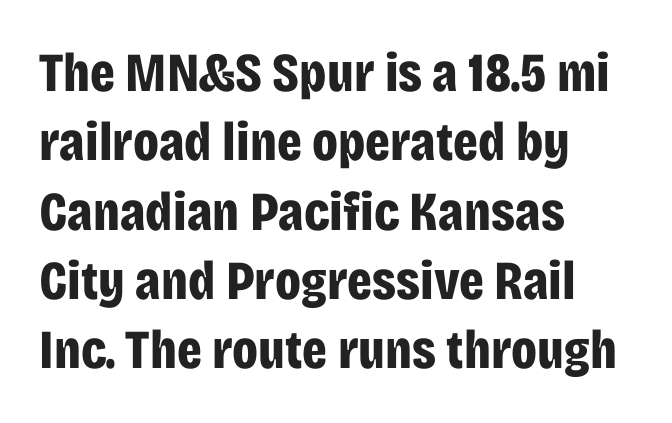
The image shows 55 px bold, condensed sans-serif type, upright; set left-aligned, normal line spacing (1.26x), normal letter spacing, not underlined; low stroke contrast and a large x-height.
